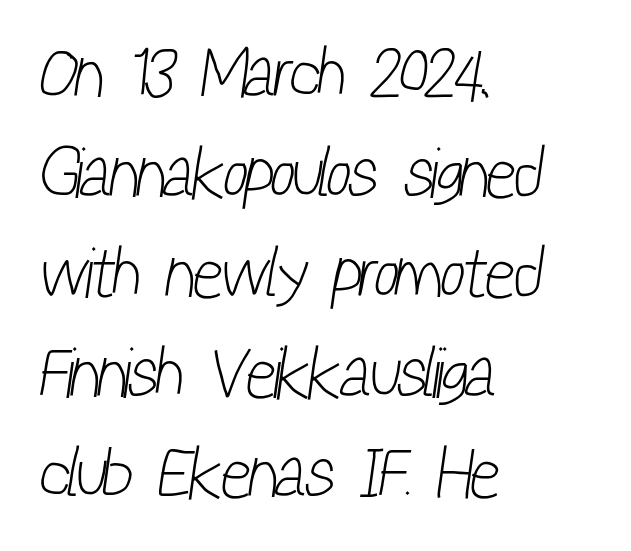
Q: Is the text bold? A: No.
Q: Is the typeface a serif or a sans-serif typeface? A: Sans-serif.
Q: Is the text underlined? A: No.
Q: How is the paragraph aligned? A: Left-aligned.
Q: Is the spacing between letters normal or unusually wide? A: Normal.
Q: Is the spacing between lines tight, normal or loose? A: Normal.
Q: Width (condensed, normal, or wide)? A: Condensed.
Q: Stroke contrast? A: Low.
Q: x-height? A: Medium.
Q: Monospaced? A: No.
